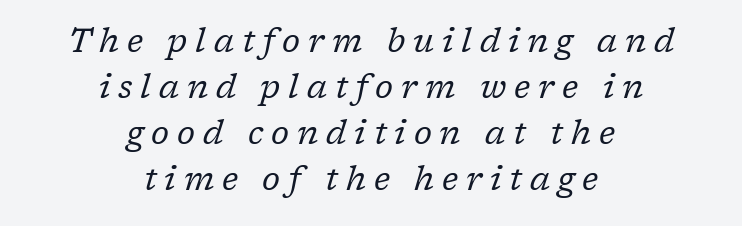
The image shows 33 px regular-weight serif type, italic (leaning right); set centered, normal line spacing (1.39x), unusually wide letter spacing (+0.24 em), not underlined; low stroke contrast and a medium x-height.
